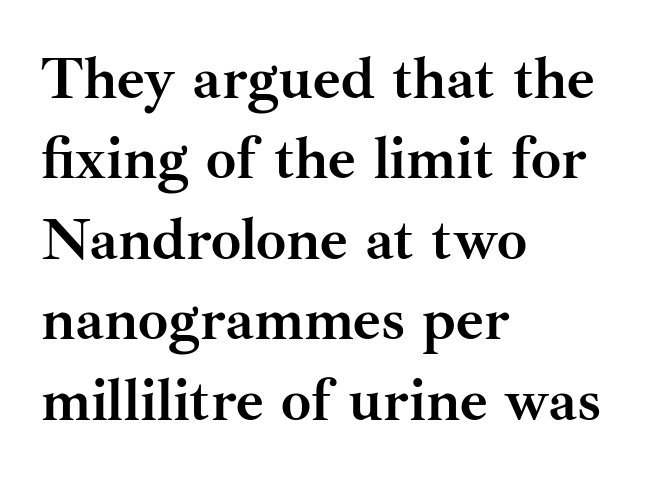
The image shows 60 px semibold serif type, upright; set left-aligned, normal line spacing (1.34x), normal letter spacing, not underlined; medium stroke contrast and a small x-height.
